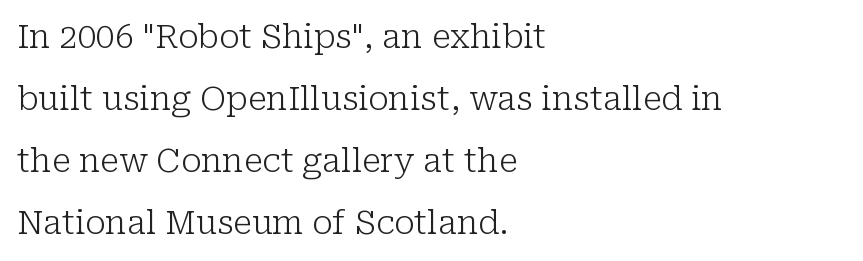
Tracking value appears to be zero — textbook default spacing. Every stem runs plumb, perpendicular to the baseline. In terms of letterform style, serifs are clearly present. Casual observation: everything's shoved over to the left. Is this a heavy cut? Hardly; it is regular or lighter. Any mark beneath the type? The region is blank.
